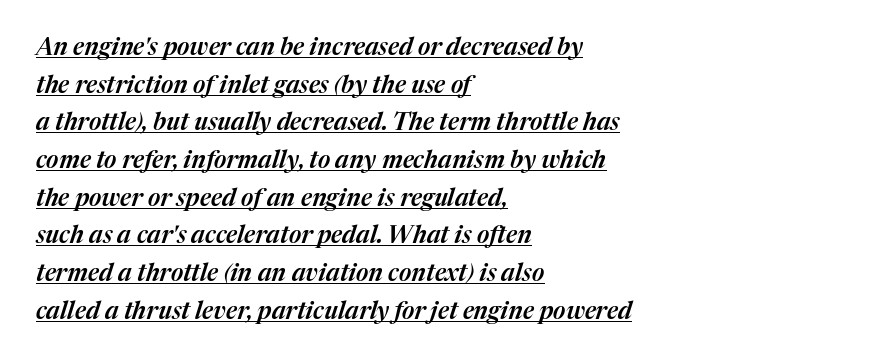
The specimen includes a rule beneath the text block's lines. The rendering anchors every line to the left-hand side. The leading is moderate, giving the passage an even texture. Would a proofreader flag this as italicized? Yes.
